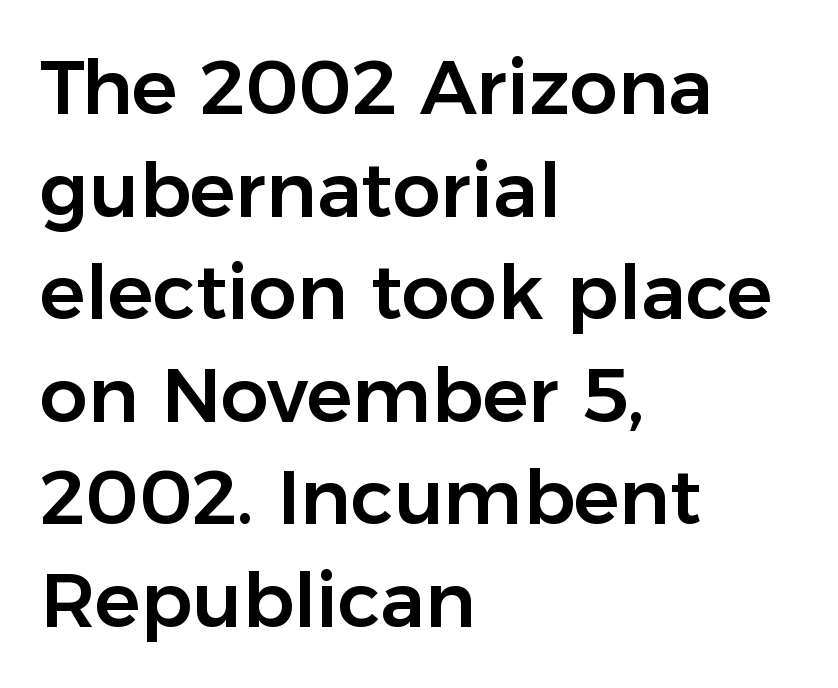
The axis of the letterforms is exactly vertical. The passage shown is typed in a proportional face where columns would drift. The passage shown stacks its lines at a standard gap. Bare-footed words on every line.
